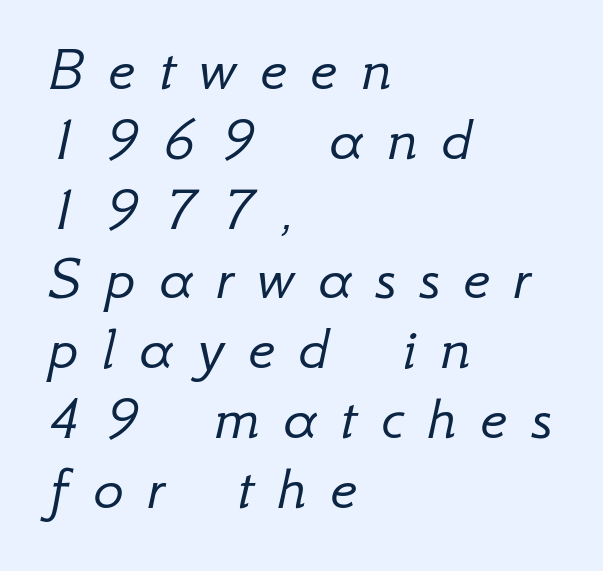
{"italic": "yes", "lean": "right", "slant_degrees": 12, "bold": "no", "weight": "light", "width": "normal", "stroke_contrast": "low", "x_height": "small", "monospaced": "no", "underline": "no", "align": "left", "line_spacing": "tight", "line_spacing_ratio": 1.09, "letter_spacing": "wide", "letter_spacing_em": 0.37, "glyph_px": 64}
